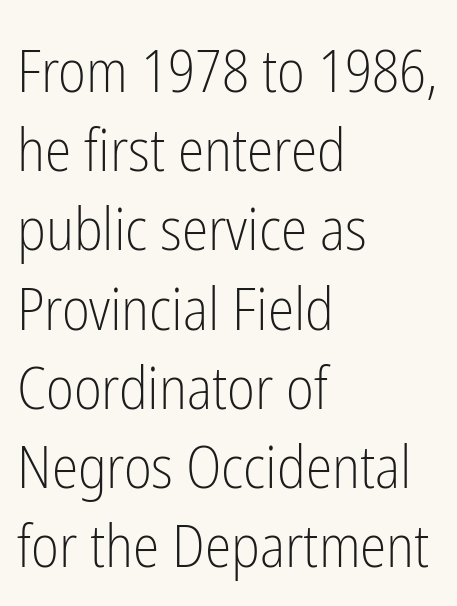
The image shows 60 px light, condensed sans-serif type, upright; set left-aligned, normal line spacing (1.32x), normal letter spacing, not underlined; low stroke contrast and a medium x-height.
